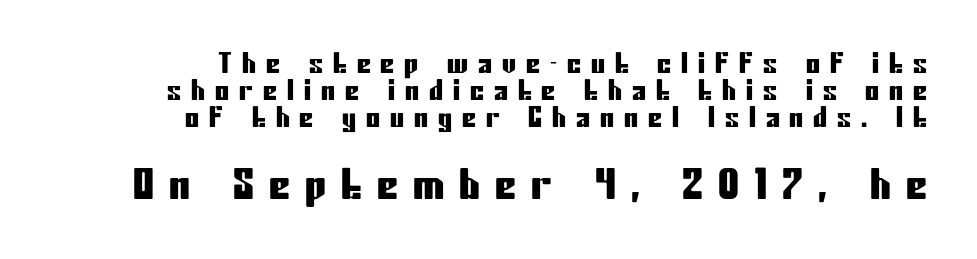
The image shows 42 px condensed sans-serif type, upright; set right-aligned, tight line spacing (0.97x), unusually wide letter spacing (+0.36 em), not underlined; the second (bottom) block is 1.5x larger; low stroke contrast and a medium x-height.
